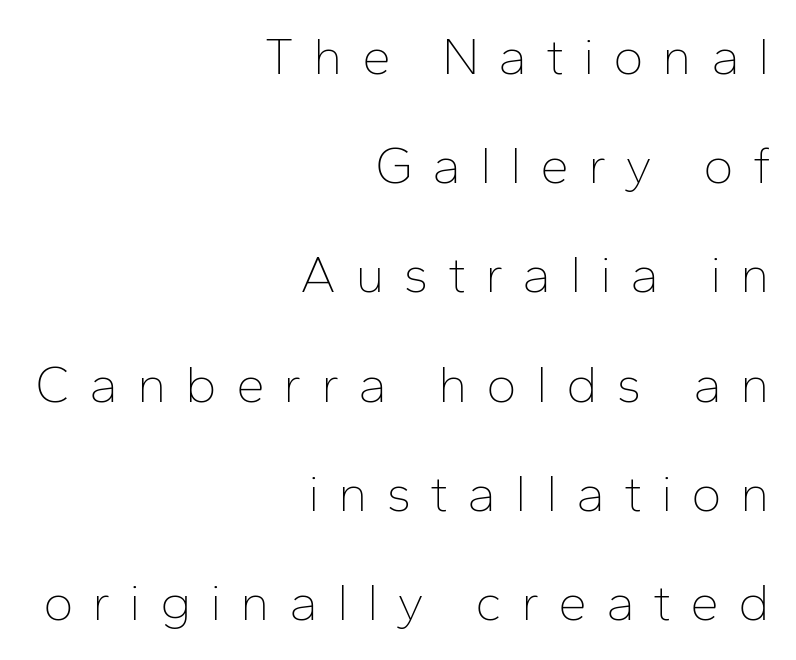
Successive baselines arrive slowly, with a big drop between each. The rendering shows plain stroke endings on the letterforms — a sans-serif design. The face looks like a standard text weight, possibly lighter. The tracking reads as deliberately expanded to a designer's eye. The text block is weighted toward the right margin, trailing off unevenly leftward.
